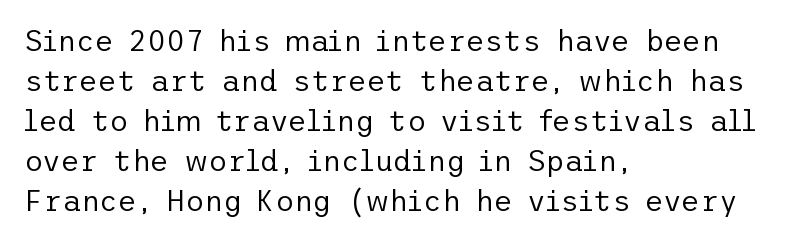
{"serif": "no", "italic": "no", "bold": "no", "weight": "regular", "width": "normal", "stroke_contrast": "low", "x_height": "medium", "underline": "no", "align": "left", "line_spacing": "normal", "line_spacing_ratio": 1.38, "letter_spacing": "normal", "letter_spacing_em": 0.0, "glyph_px": 29}
